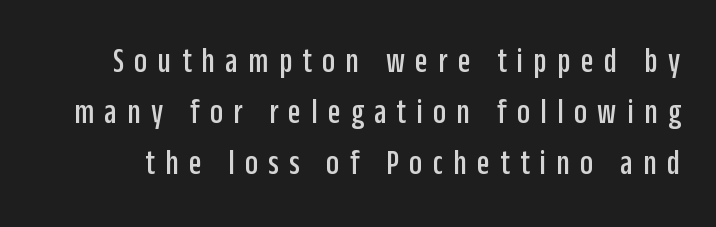
The image shows 36 px condensed sans-serif type, upright; set normal line spacing (1.42x), unusually wide letter spacing (+0.29 em), not underlined; low stroke contrast and a large x-height.
